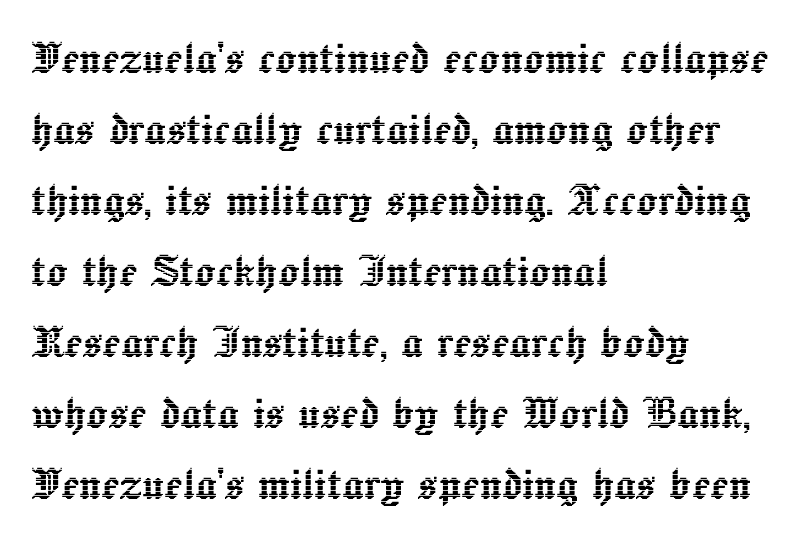
{"italic": "no", "width": "normal", "x_height": "medium", "monospaced": "no", "underline": "no", "align": "left", "line_spacing": "normal", "line_spacing_ratio": 1.34, "letter_spacing": "normal", "letter_spacing_em": 0.0, "glyph_px": 53}
